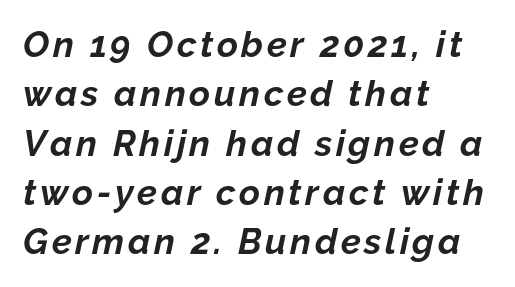
{"italic": "yes", "lean": "right", "slant_degrees": 12, "bold": "yes", "weight": "bold", "width": "normal", "stroke_contrast": "low", "x_height": "medium", "monospaced": "no", "underline": "no", "align": "left", "line_spacing": "normal", "line_spacing_ratio": 1.37, "glyph_px": 36}
